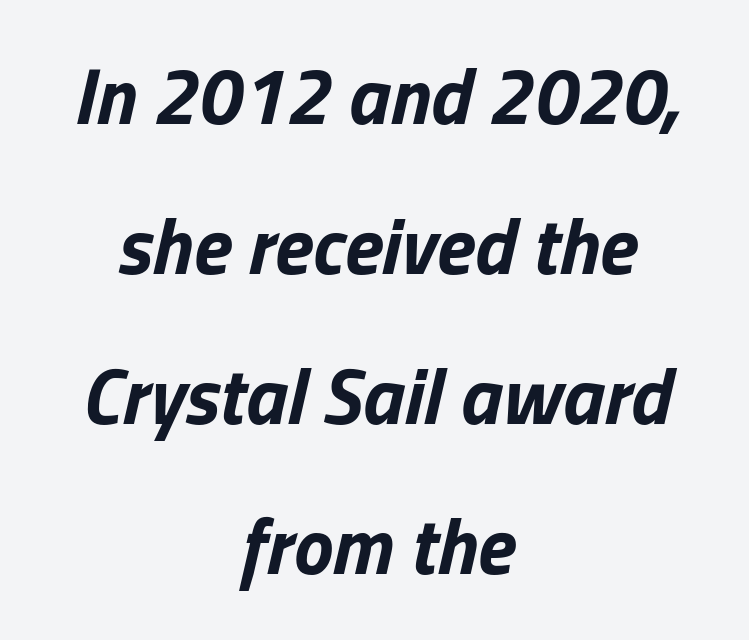
{"italic": "yes", "lean": "right", "slant_degrees": 13, "bold": "yes", "weight": "bold", "width": "normal", "stroke_contrast": "low", "x_height": "medium", "monospaced": "no", "underline": "no", "align": "center", "line_spacing": "loose", "line_spacing_ratio": 1.9, "letter_spacing": "normal", "letter_spacing_em": 0.0, "glyph_px": 79}
